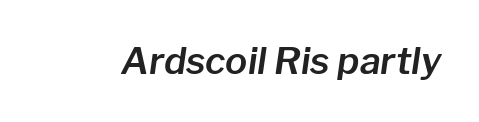
{"italic": "yes", "lean": "right", "slant_degrees": 8, "width": "normal", "stroke_contrast": "low", "x_height": "medium", "monospaced": "no", "underline": "no", "letter_spacing": "normal", "letter_spacing_em": 0.0, "glyph_px": 37}
